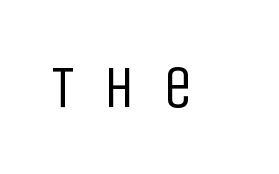
The font family rendered here belongs to the sans-serif group. Vertical strokes here are truly vertical. Each row of text sits above clean, open space. Caption: face not bold, strokes unweighted. This sample uses expanded letter spacing, leaving extra air between glyphs.
